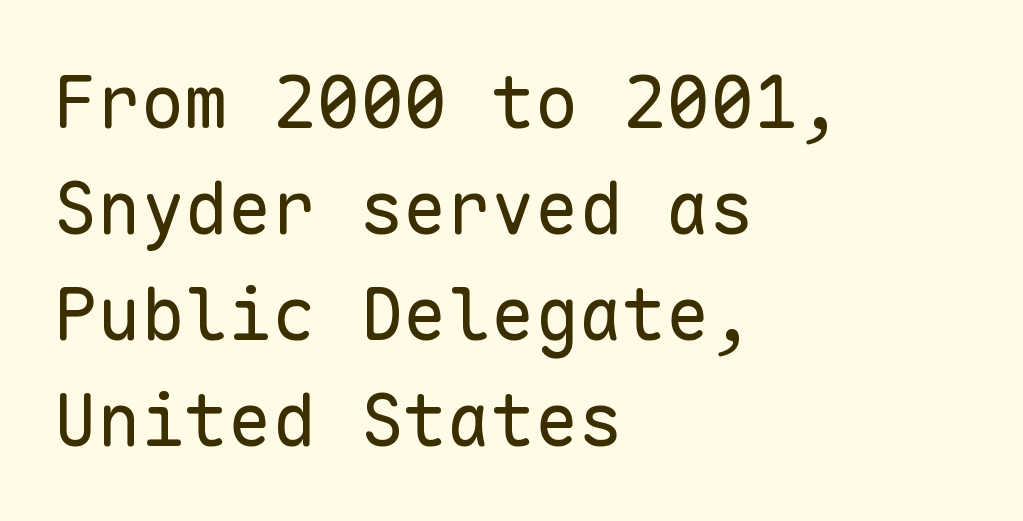
{"serif": "no", "italic": "no", "bold": "no", "weight": "regular", "width": "normal", "stroke_contrast": "low", "x_height": "medium", "monospaced": "yes", "underline": "no", "align": "left", "line_spacing": "normal", "line_spacing_ratio": 1.45, "letter_spacing": "normal", "letter_spacing_em": 0.0, "glyph_px": 73}
